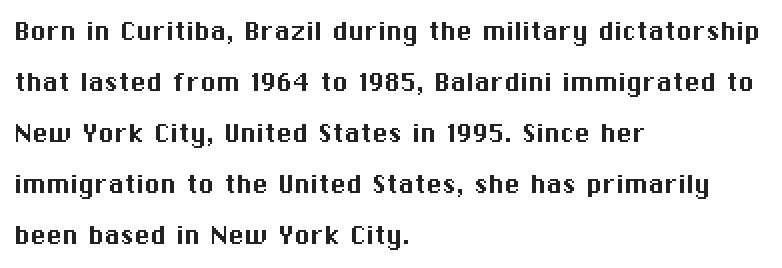
{"serif": "no", "italic": "no", "width": "normal", "stroke_contrast": "medium", "x_height": "medium", "monospaced": "no", "underline": "no", "align": "left", "line_spacing": "normal", "line_spacing_ratio": 1.59, "letter_spacing": "normal", "letter_spacing_em": 0.0, "glyph_px": 32}
